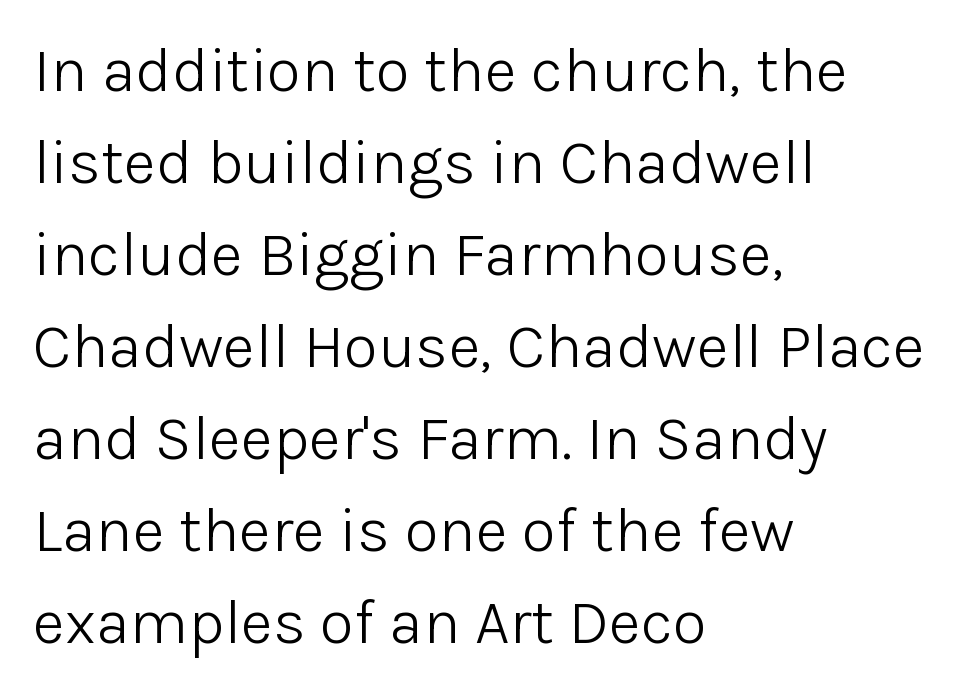
{"serif": "no", "italic": "no", "bold": "no", "weight": "light", "width": "normal", "stroke_contrast": "low", "x_height": "medium", "monospaced": "no", "underline": "no", "align": "left", "line_spacing": "normal", "line_spacing_ratio": 1.46, "letter_spacing": "normal", "letter_spacing_em": 0.0, "glyph_px": 63}
